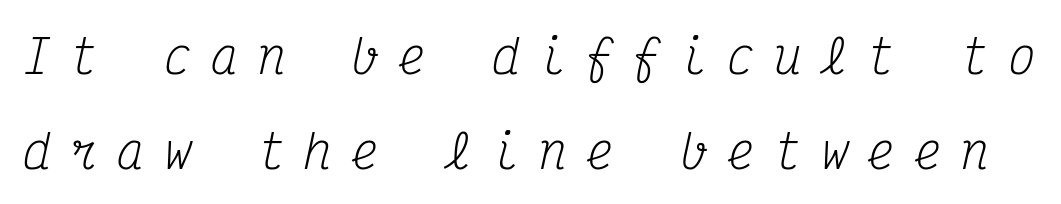
This sample has the even, mechanical cadence of fixed-width lettering. The face used here is rendered with a markedly widened letterfit. How would I describe the line gaps? Wide and relaxed. Serifs: yes, visible at the terminals of the letterforms. Is the type slanted? Yes — the strokes lean at a clear angle.
